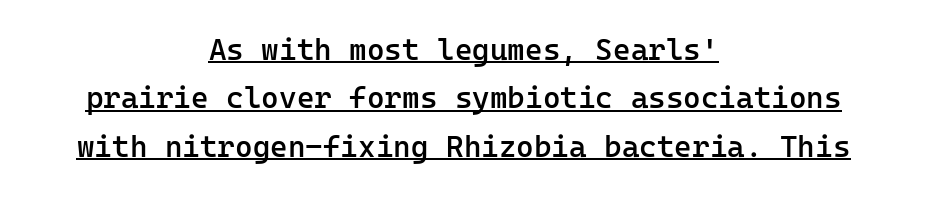
Students, observe the line beneath the letters — that is underlining. A student would call this center alignment; a typographer would say set centered. The designer left line spacing at the default. The letters sit at their default tracking, neither squeezed nor spread. The characters look somewhat weighty, a semibold short of true bold. The type family on display is of the sans-serif kind.
